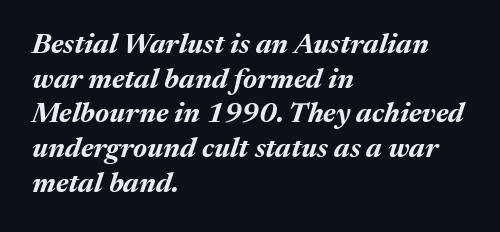
{"italic": "yes", "lean": "right", "slant_degrees": 17, "bold": "yes", "weight": "bold", "width": "normal", "stroke_contrast": "medium", "x_height": "medium", "monospaced": "no", "underline": "no", "align": "left", "line_spacing_ratio": 1.24, "letter_spacing": "normal", "letter_spacing_em": 0.0, "glyph_px": 28}
